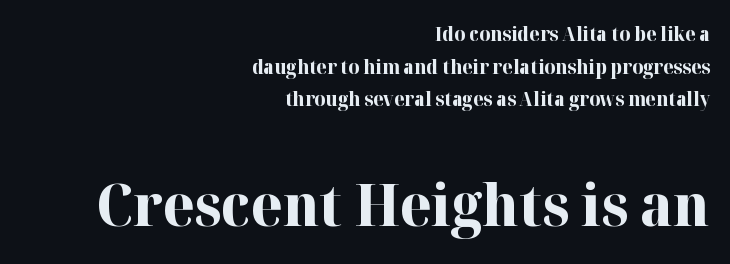
Q: Is the text bold? A: Yes.
Q: Is the text italic (slanted)? A: No, it is upright.
Q: Is the typeface a serif or a sans-serif typeface? A: Serif.
Q: Is the text underlined? A: No.
Q: How is the paragraph aligned? A: Right-aligned.
Q: Is the spacing between letters normal or unusually wide? A: Normal.
Q: Which block of text is set in a larger size, the first (top) or the second (bottom)? A: The second (bottom) one.
Q: Width (condensed, normal, or wide)? A: Normal.
Q: Stroke contrast? A: High.
Q: x-height? A: Medium.
Q: Monospaced? A: No.
